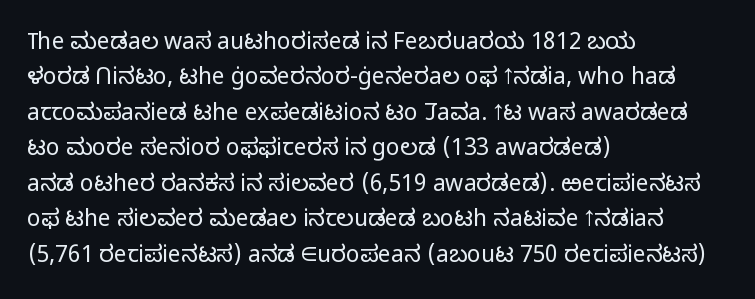
Q: Is the text bold? A: No.
Q: Is the text italic (slanted)? A: No, it is upright.
Q: Is the text underlined? A: No.
Q: How is the paragraph aligned? A: Left-aligned.
Q: Is the spacing between letters normal or unusually wide? A: Normal.
Q: Is the spacing between lines tight, normal or loose? A: Normal.
